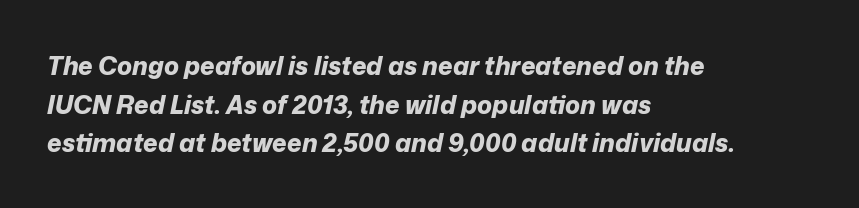
Q: Is the text bold? A: Yes.
Q: Is the text italic (slanted)? A: Yes, it leans right by about 12 degrees.
Q: Is the text underlined? A: No.
Q: How is the paragraph aligned? A: Left-aligned.
Q: Is the spacing between letters normal or unusually wide? A: Normal.
Q: Is the spacing between lines tight, normal or loose? A: Normal.
